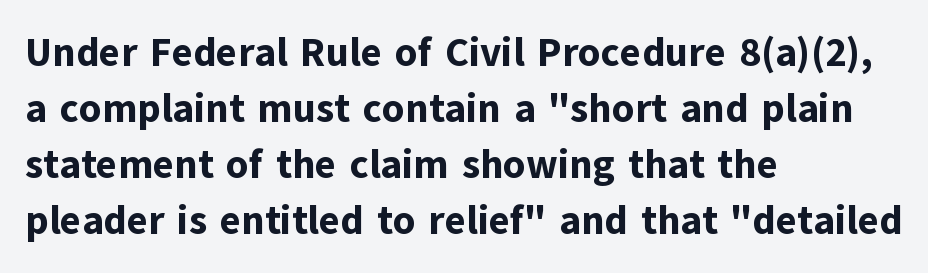
Honestly, the letter spacing is just normal — you wouldn't notice it. The font family rendered here belongs to the sans-serif group. The rendering uses natural spacing where letterforms have individual widths. When letters stand straight like this, we call the style roman or upright. Rule under the text: the space is simply empty. The text block is weighted toward the left margin, trailing off unevenly rightward.
